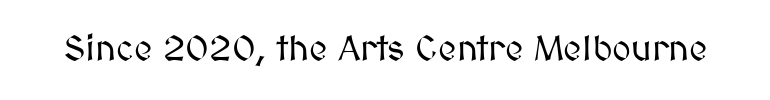
The image shows 36 px text type, upright; set normal letter spacing, not underlined; medium stroke contrast and a medium x-height.
